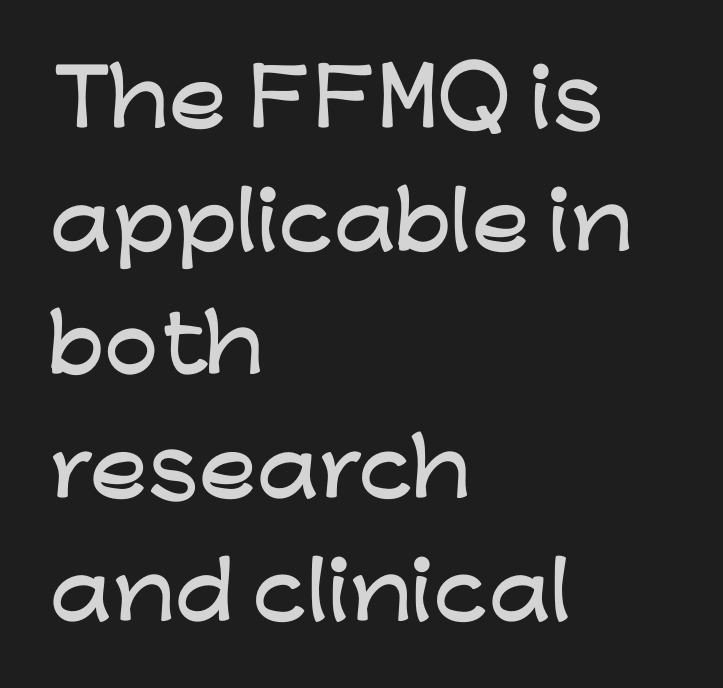
Stroke terminals: plain, sans-serif. The passage shown has conventional tracking throughout. The face used here is proportionally spaced, like ordinary book or web type. If you drew a line through each stem, it would be perfectly vertical. Letters rest on an invisible, unmarked baseline. Does the leading feel generous? No, just average.
